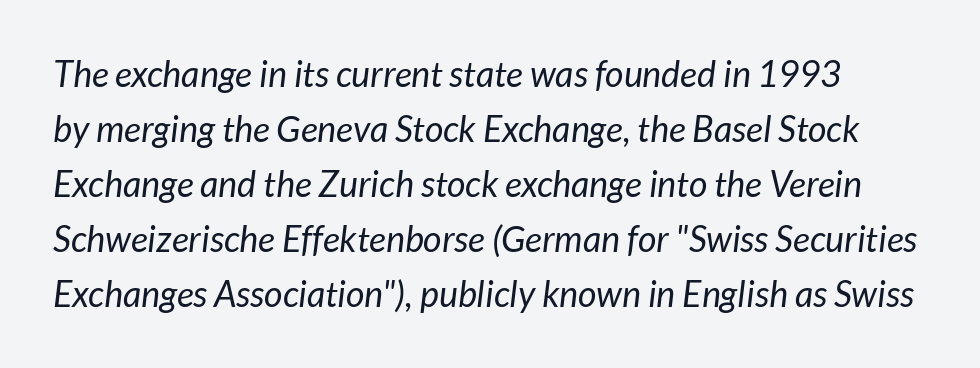
The image shows 36 px regular-weight sans-serif type; set normal line spacing (1.53x), normal letter spacing, not underlined; low stroke contrast and a medium x-height.
